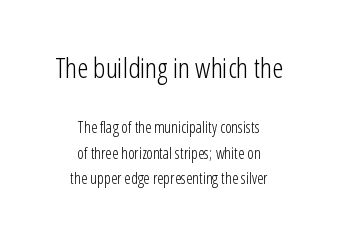
The image shows 28 px light, condensed sans-serif type, upright; set centered, normal line spacing (1.6x), normal letter spacing, not underlined; the first (top) block is 1.75x larger; low stroke contrast and a medium x-height.
